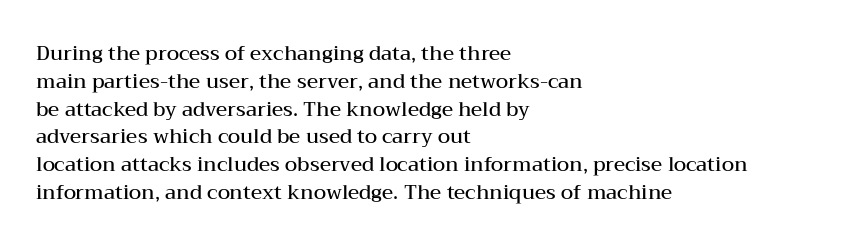
In terms of posture, this sample is upright. A typesetter would call this zero additional tracking. In terms of weight, the rendering is demibold, just under bold. One glance says typical: line gaps are just what's usual. Left-aligned paragraph, ragged on the right.
